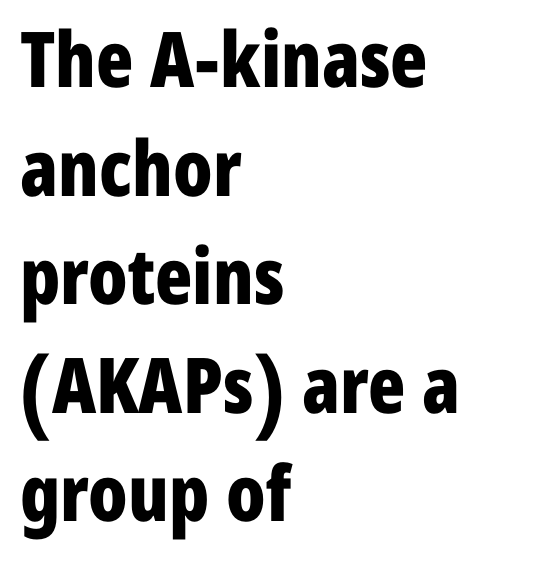
Summary of weight: heavy, a full bold. Unmarked baselines from the first word to the last. Students, observe: this is what conventionally led text looks like. Is there any slant? The stems are plumb. Spacing verdict: proportional, widths tailored to each character. Notice how the passage keeps a crisp vertical edge on the left only.
